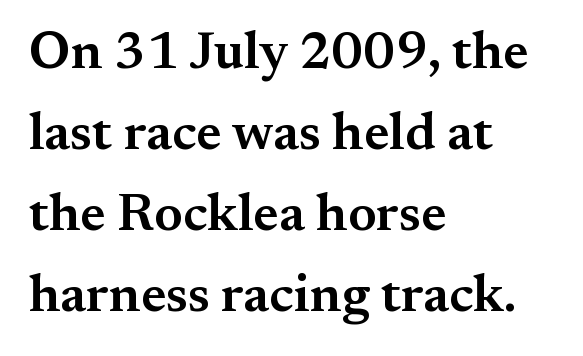
{"serif": "yes", "italic": "no", "bold": "semi", "weight": "semibold", "width": "normal", "stroke_contrast": "medium", "x_height": "small", "monospaced": "no", "underline": "no", "align": "left", "line_spacing": "normal", "line_spacing_ratio": 1.53, "letter_spacing": "normal", "letter_spacing_em": 0.0, "glyph_px": 53}
